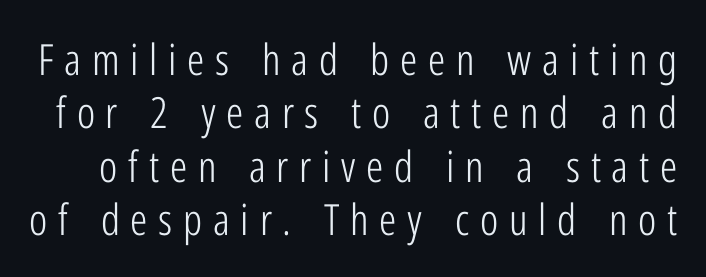
{"serif": "no", "italic": "no", "bold": "no", "weight": "light", "width": "condensed", "stroke_contrast": "low", "x_height": "medium", "monospaced": "no", "underline": "no", "line_spacing_ratio": 1.24, "letter_spacing": "wide", "letter_spacing_em": 0.25, "glyph_px": 43}
